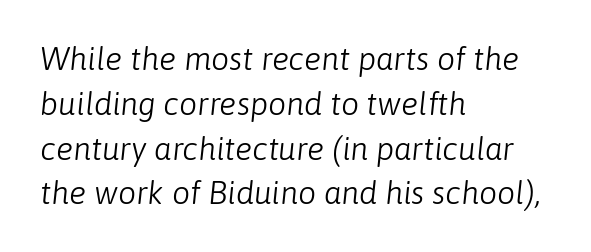
Q: Is the text bold? A: No.
Q: Is the text italic (slanted)? A: Yes, it leans right by about 6 degrees.
Q: Is the text underlined? A: No.
Q: How is the paragraph aligned? A: Left-aligned.
Q: Is the spacing between letters normal or unusually wide? A: Normal.
Q: Is the spacing between lines tight, normal or loose? A: Normal.
Q: Width (condensed, normal, or wide)? A: Normal.
Q: Stroke contrast? A: Low.
Q: x-height? A: Medium.
Q: Monospaced? A: No.
